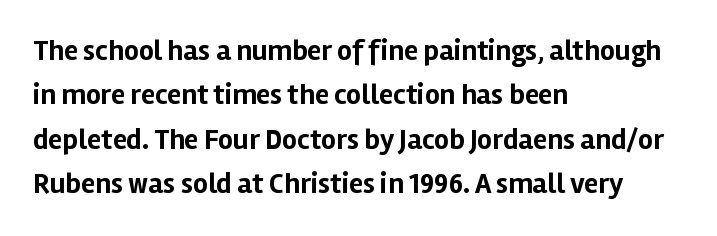
{"serif": "no", "italic": "no", "bold": "yes", "weight": "bold", "width": "normal", "stroke_contrast": "low", "x_height": "medium", "monospaced": "no", "underline": "no", "align": "left", "line_spacing": "normal", "line_spacing_ratio": 1.53, "letter_spacing": "normal", "letter_spacing_em": 0.0, "glyph_px": 29}
